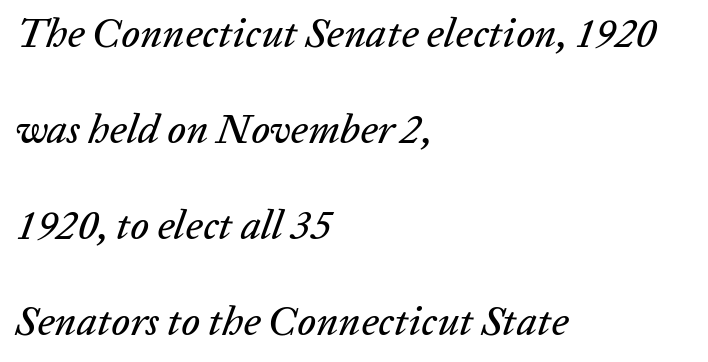
The passage shown is typed in a proportional face where columns would drift. Characters follow at the spacing the type designer built in. Line spacing here is loose. Characters are canted at an angle relative to the baseline's perpendicular. The paragraph shown leans on its left margin. Has an underline been added? It has not.
